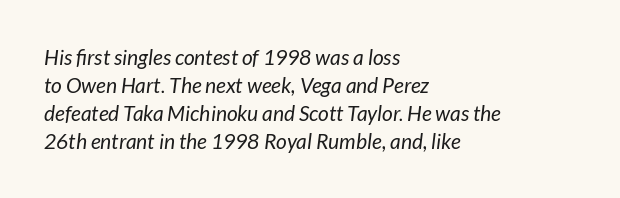
Left-aligned paragraph, ragged on the right. Decoration check: the copy has no underline. The passage shown is not bold in any degree. The letters sit at their default tracking, neither squeezed nor spread. Students, observe: this is what conventionally led text looks like. Observe the lean: these are italic letterforms.
